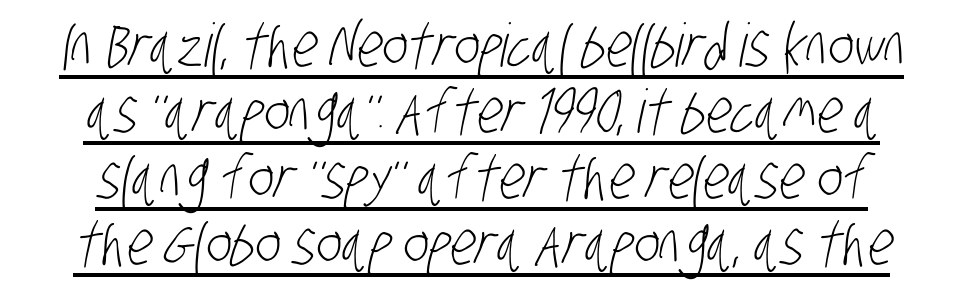
A typesetter would call this proportional, since set widths differ per character. Check the space under the baseline: a stroke is drawn there. Nobody touched the tracking dial on this one. What kind of face is this? One without serifs — a sans. Letters have the restrained weight of plain body copy at most. How would I describe the line gaps? Narrow and economical.
